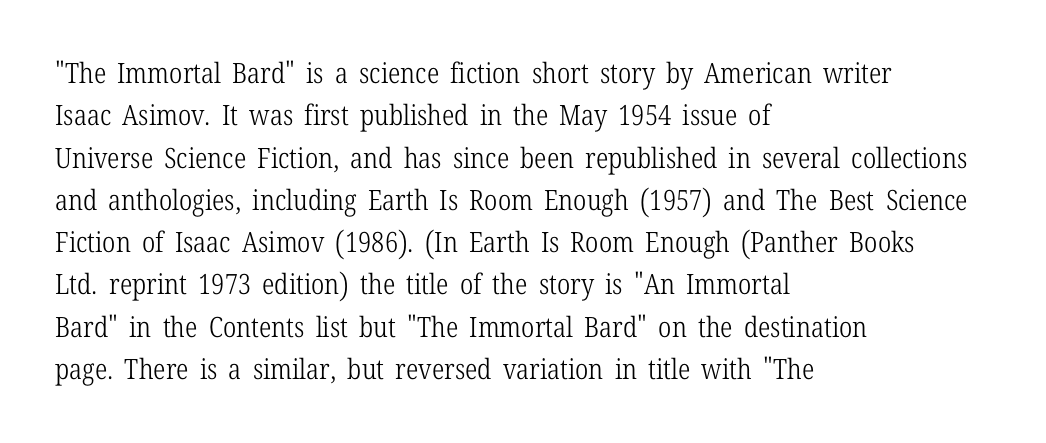
{"serif": "yes", "italic": "no", "bold": "no", "weight": "light", "width": "condensed", "stroke_contrast": "low", "x_height": "medium", "monospaced": "no", "underline": "no", "align": "left", "line_spacing": "normal", "line_spacing_ratio": 1.51, "letter_spacing": "normal", "letter_spacing_em": 0.0, "glyph_px": 28}
